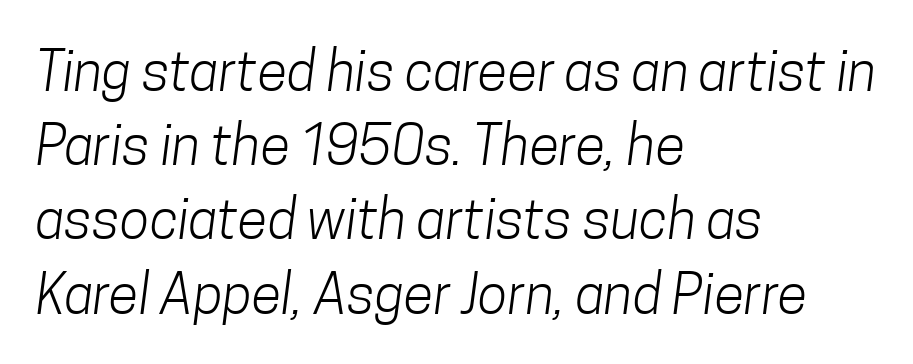
{"serif": "no", "bold": "no", "weight": "light", "width": "condensed", "stroke_contrast": "low", "x_height": "medium", "monospaced": "no", "underline": "no", "align": "left", "line_spacing": "normal", "line_spacing_ratio": 1.35, "letter_spacing": "normal", "letter_spacing_em": 0.0, "glyph_px": 55}
